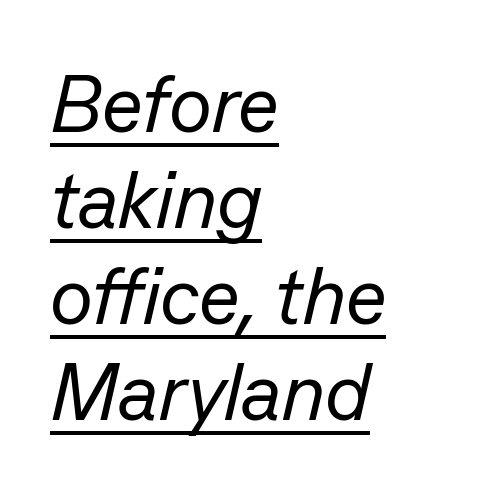
{"italic": "yes", "lean": "right", "slant_degrees": 13, "bold": "no", "weight": "regular", "width": "normal", "stroke_contrast": "low", "x_height": "medium", "monospaced": "no", "underline": "yes", "align": "left", "line_spacing_ratio": 1.2, "letter_spacing": "normal", "letter_spacing_em": 0.0, "glyph_px": 80}
